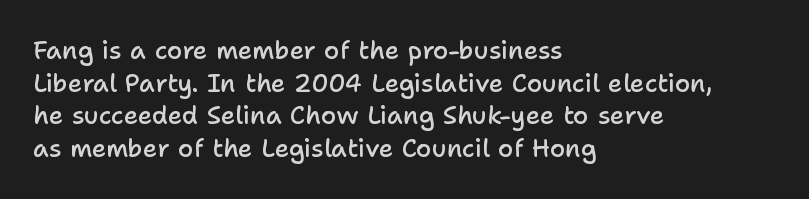
The image shows 25 px text type, upright; set left-aligned, normal line spacing (1.31x), normal letter spacing, not underlined.
